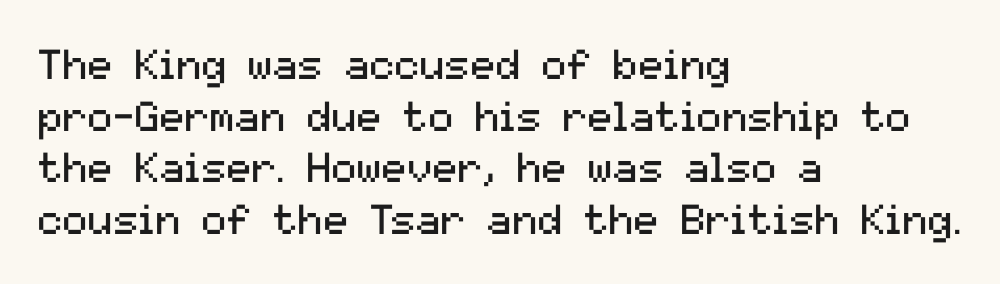
Q: Is the text bold? A: No.
Q: Is the text italic (slanted)? A: No, it is upright.
Q: Is the typeface a serif or a sans-serif typeface? A: Sans-serif.
Q: Is the text underlined? A: No.
Q: How is the paragraph aligned? A: Left-aligned.
Q: Is the spacing between letters normal or unusually wide? A: Normal.
Q: Width (condensed, normal, or wide)? A: Normal.
Q: Stroke contrast? A: Medium.
Q: x-height? A: Medium.
Q: Monospaced? A: No.
